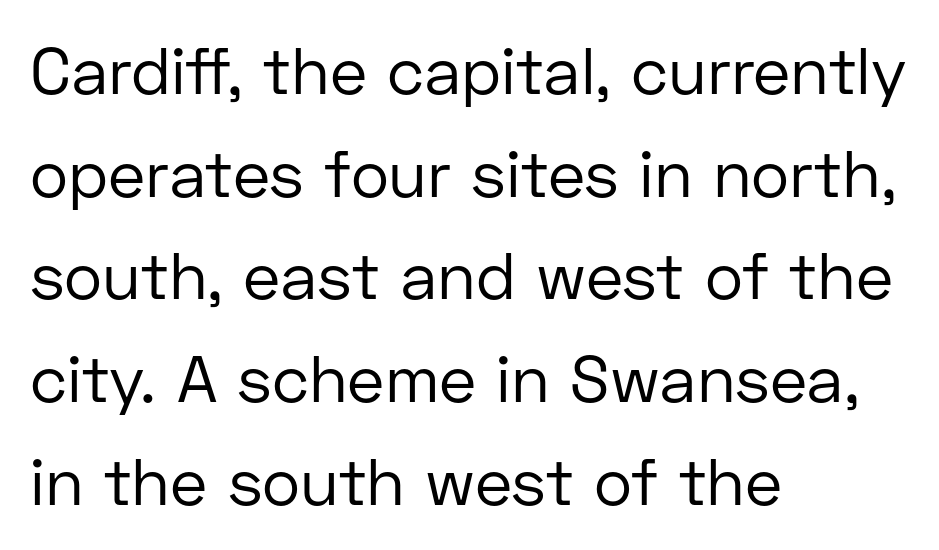
Descenders are the only things crossing below the line. A typesetter would call this proportional, since set widths differ per character. The typesetter chose a ragged-right arrangement here. To sum up the face: it is a sans, with no serifs.
